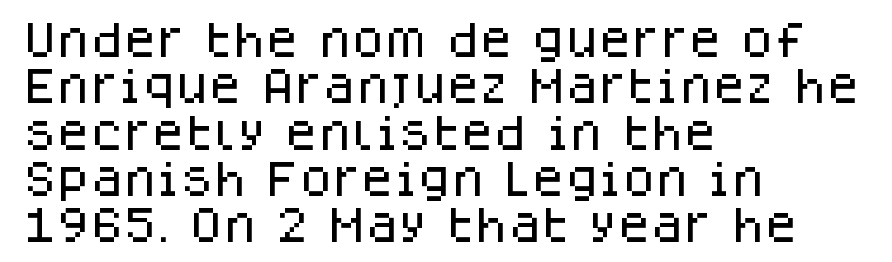
Q: Is the text italic (slanted)? A: No, it is upright.
Q: Is the typeface a serif or a sans-serif typeface? A: Sans-serif.
Q: Is the text underlined? A: No.
Q: How is the paragraph aligned? A: Left-aligned.
Q: Is the spacing between letters normal or unusually wide? A: Normal.
Q: Width (condensed, normal, or wide)? A: Normal.
Q: Stroke contrast? A: Low.
Q: x-height? A: Large.
Q: Monospaced? A: No.
